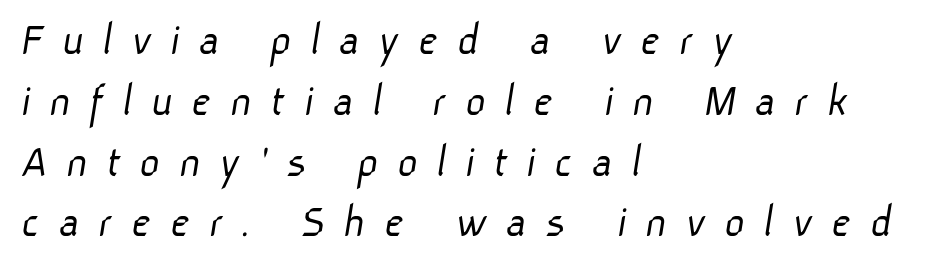
The image shows 49 px light sans-serif type; set left-aligned, line spacing 1.24x, unusually wide letter spacing (+0.38 em), not underlined; low stroke contrast and a medium x-height.
